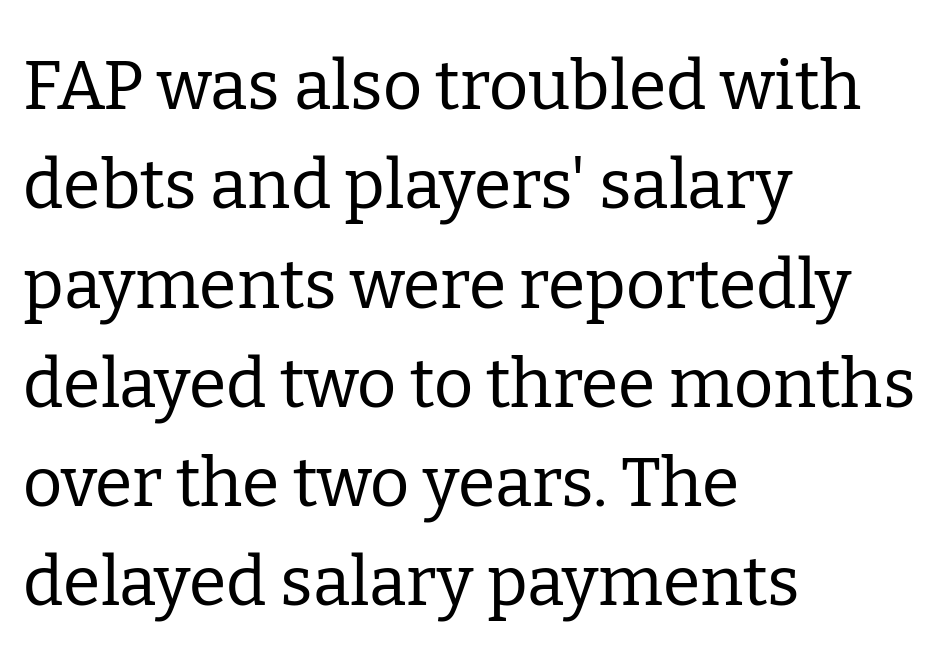
Q: Is the text bold? A: No.
Q: Is the text italic (slanted)? A: No, it is upright.
Q: Is the typeface a serif or a sans-serif typeface? A: Serif.
Q: Is the text underlined? A: No.
Q: How is the paragraph aligned? A: Left-aligned.
Q: Is the spacing between letters normal or unusually wide? A: Normal.
Q: Is the spacing between lines tight, normal or loose? A: Normal.
Q: Width (condensed, normal, or wide)? A: Normal.
Q: Stroke contrast? A: Low.
Q: x-height? A: Medium.
Q: Monospaced? A: No.
